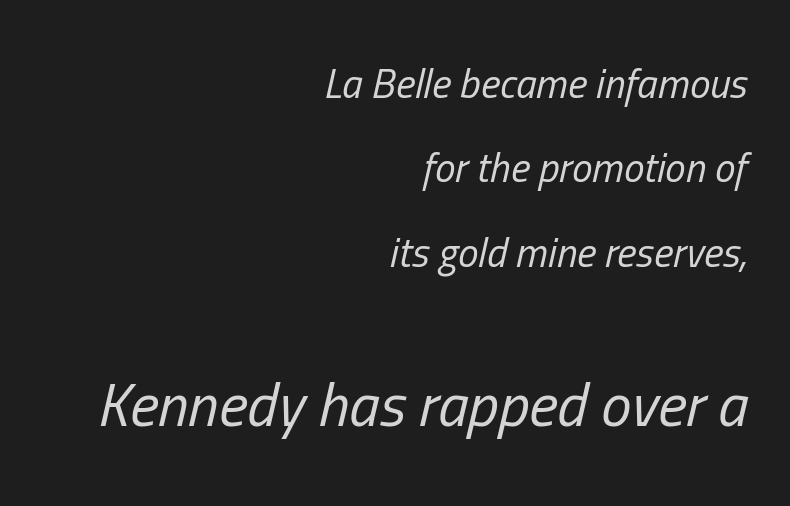
Q: Is the text bold? A: No.
Q: Is the text italic (slanted)? A: Yes, it leans right by about 13 degrees.
Q: Is the text underlined? A: No.
Q: How is the paragraph aligned? A: Right-aligned.
Q: Is the spacing between letters normal or unusually wide? A: Normal.
Q: Is the spacing between lines tight, normal or loose? A: Loose.
Q: Which block of text is set in a larger size, the first (top) or the second (bottom)? A: The second (bottom) one.
Q: Width (condensed, normal, or wide)? A: Condensed.
Q: Stroke contrast? A: Low.
Q: x-height? A: Medium.
Q: Monospaced? A: No.
